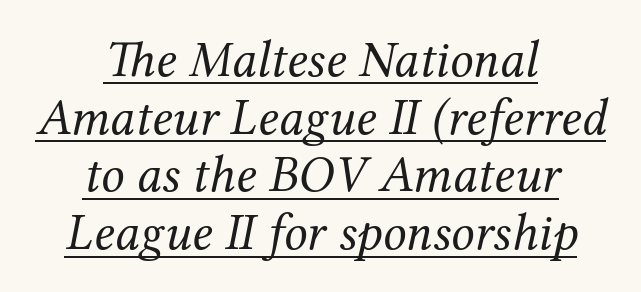
In terms of leading, this rendering errs on the cramped side. The paragraph has two soft edges and a firm central axis. Old-style or modern, the face here clearly has serifs. The passage shown is typed in a proportional face where columns would drift. In terms of posture, this sample is oblique. Stems here are at most as thick as an everyday book face.
